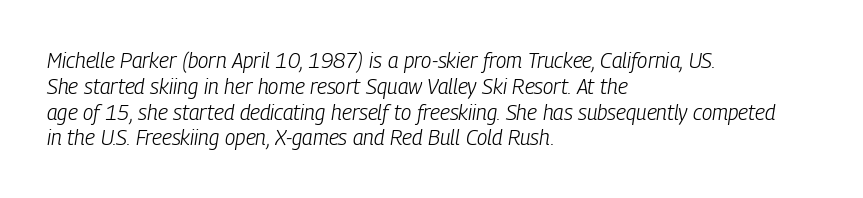
This rendering leaves character spacing at its baseline value. Which margin do the lines hug? The left one — the right edge is uneven. Lines of text with bare space underneath. Is this a heavy cut? Hardly; it is regular or lighter.
